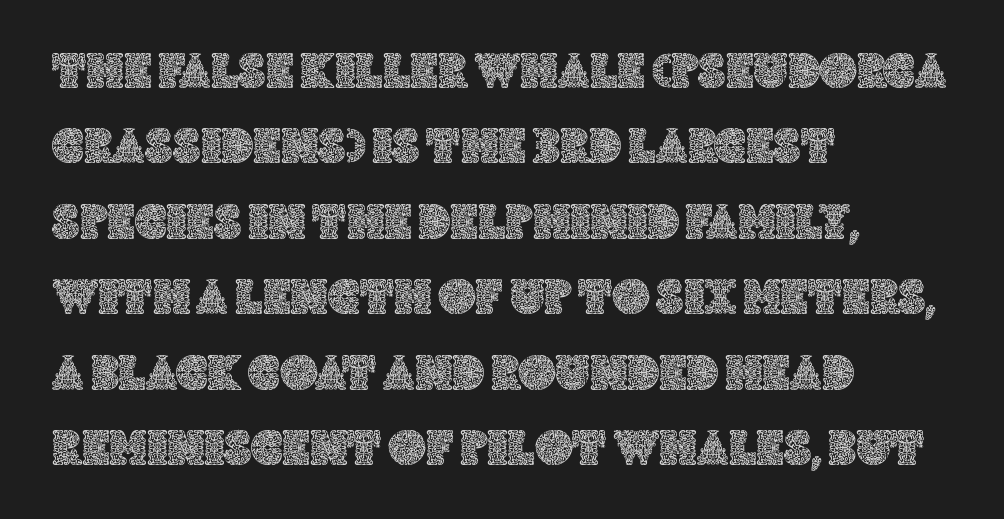
Underline: absent. Notice how the passage keeps a crisp vertical edge on the left only. A typesetter would mark this as roman, not italic. Nothing unusual about the tracking: characters are spaced as the font intends. In terms of leading, this rendering sits right in the middle.
